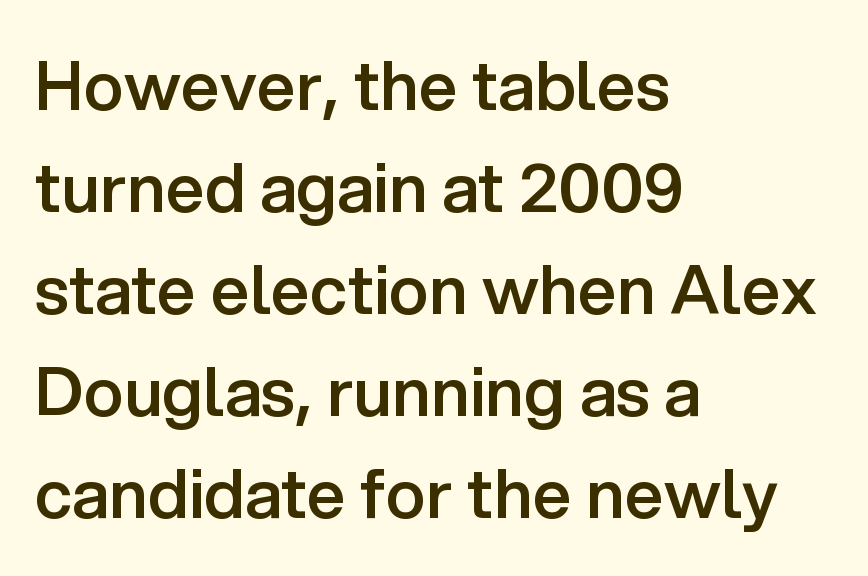
The image shows 68 px semibold sans-serif type, upright; set left-aligned, normal line spacing (1.5x), normal letter spacing, not underlined; low stroke contrast and a medium x-height.
